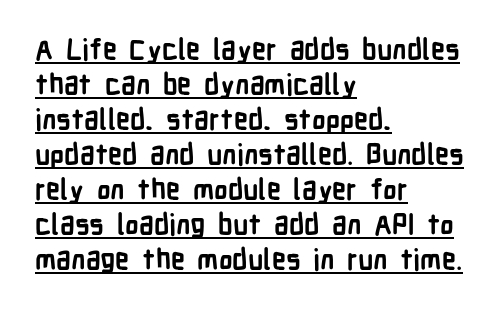
The image shows 28 px semibold, condensed sans-serif type, upright; set left-aligned, normal line spacing (1.25x), normal letter spacing, underlined; low stroke contrast and a medium x-height.
